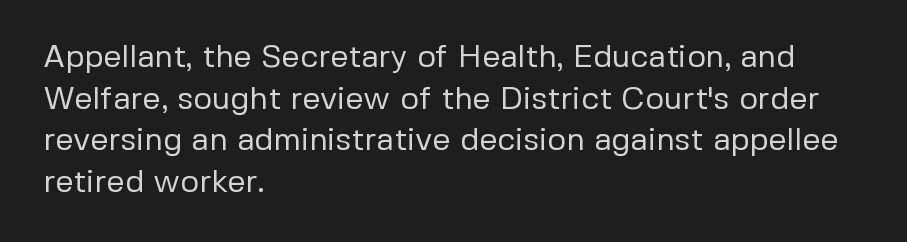
The image shows 32 px regular-weight sans-serif type, upright; set left-aligned, normal line spacing (1.3x), normal letter spacing, not underlined; low stroke contrast and a medium x-height.
